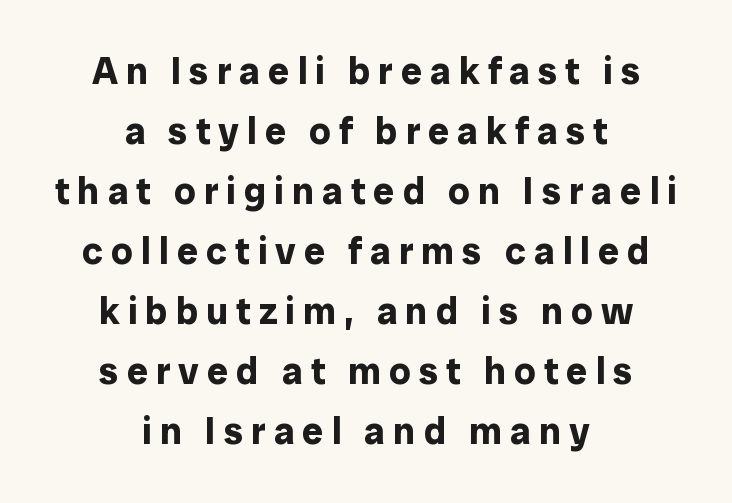
Heft: maximum for text — a bold. Regular leading. In terms of posture, this sample is upright. A typesetter would label this face a sans. Spacing between characters has been opened up far beyond the box default.
